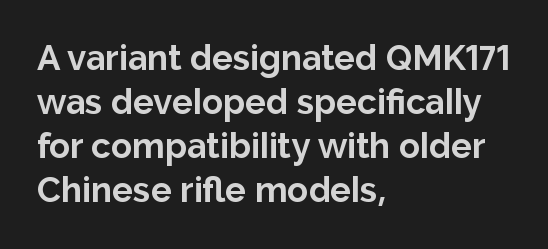
{"serif": "no", "italic": "no", "bold": "yes", "weight": "bold", "width": "normal", "stroke_contrast": "low", "x_height": "medium", "monospaced": "no", "underline": "no", "align": "left", "line_spacing": "normal", "line_spacing_ratio": 1.26, "letter_spacing": "normal", "letter_spacing_em": 0.0, "glyph_px": 35}
